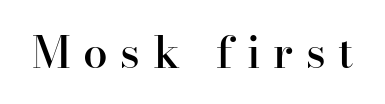
{"serif": "yes", "italic": "no", "bold": "semi", "weight": "semibold", "width": "normal", "stroke_contrast": "high", "x_height": "small", "monospaced": "no", "underline": "no", "letter_spacing": "wide", "letter_spacing_em": 0.29, "glyph_px": 44}
